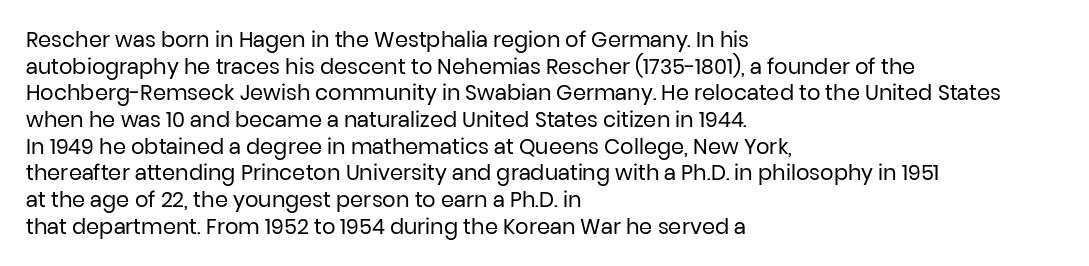
The image shows 21 px text type, upright; set left-aligned, normal line spacing (1.27x), normal letter spacing, not underlined.
